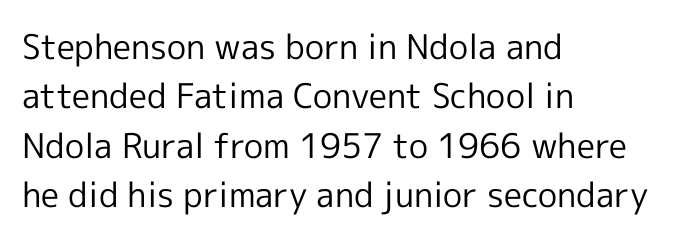
Q: Is the text bold? A: No.
Q: Is the text italic (slanted)? A: No, it is upright.
Q: Is the typeface a serif or a sans-serif typeface? A: Sans-serif.
Q: Is the text underlined? A: No.
Q: How is the paragraph aligned? A: Left-aligned.
Q: Is the spacing between letters normal or unusually wide? A: Normal.
Q: Is the spacing between lines tight, normal or loose? A: Normal.
Q: Width (condensed, normal, or wide)? A: Normal.
Q: x-height? A: Medium.
Q: Monospaced? A: No.
